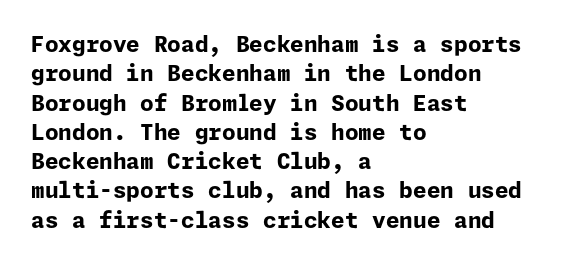
{"italic": "no", "bold": "yes", "underline": "no", "align": "left", "line_spacing": "normal", "line_spacing_ratio": 1.33, "letter_spacing": "normal", "letter_spacing_em": 0.0, "glyph_px": 22}
